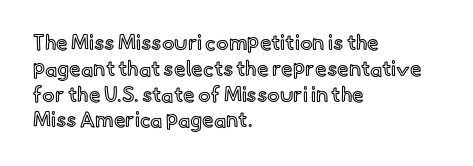
Q: Is the text italic (slanted)? A: No, it is upright.
Q: Is the text underlined? A: No.
Q: How is the paragraph aligned? A: Left-aligned.
Q: Is the spacing between letters normal or unusually wide? A: Normal.
